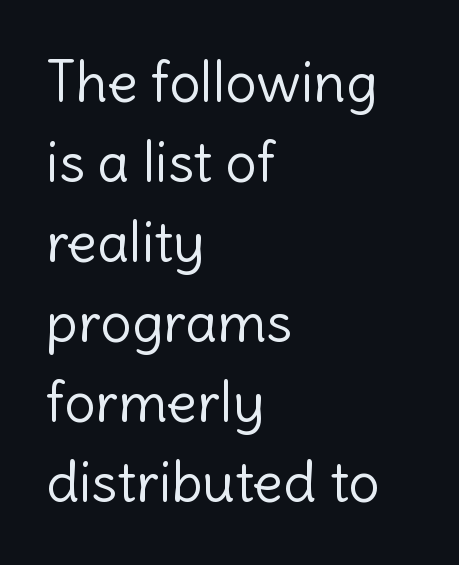
The image shows 56 px light sans-serif type, upright; set left-aligned, normal line spacing (1.43x), normal letter spacing, not underlined; a medium x-height.
